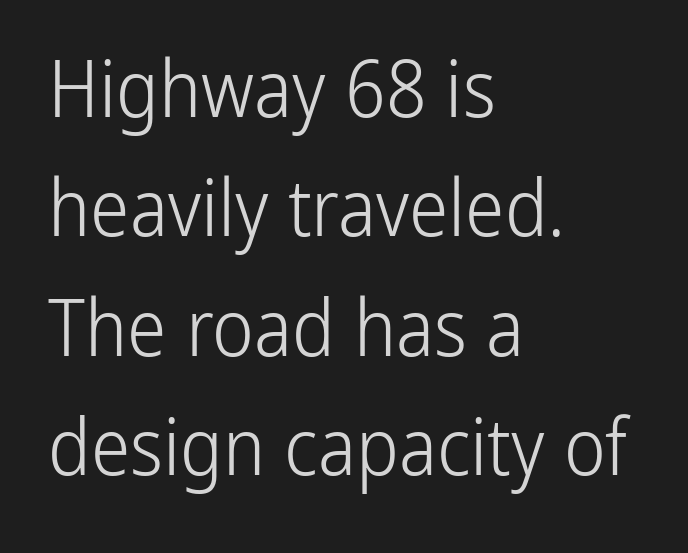
Q: Is the text bold? A: No.
Q: Is the text italic (slanted)? A: No, it is upright.
Q: Is the typeface a serif or a sans-serif typeface? A: Sans-serif.
Q: Is the text underlined? A: No.
Q: How is the paragraph aligned? A: Left-aligned.
Q: Is the spacing between letters normal or unusually wide? A: Normal.
Q: Is the spacing between lines tight, normal or loose? A: Normal.
Q: Width (condensed, normal, or wide)? A: Condensed.
Q: Stroke contrast? A: Low.
Q: x-height? A: Medium.
Q: Monospaced? A: No.
